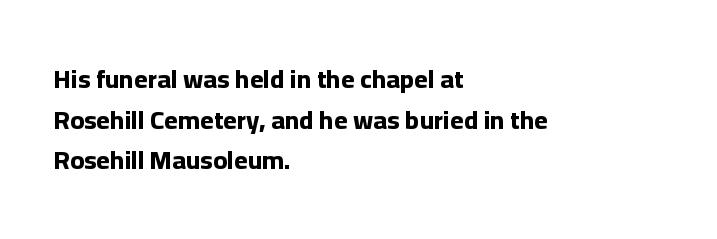
Students, note that the glyphs here touch the page at normal intervals. Lines of text with bare space underneath. Short and long lines alike share a common starting point at left. The font's upright variant was chosen for this text.
